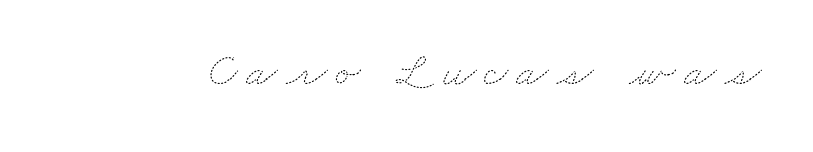
Q: Is the text bold? A: No.
Q: Is the text underlined? A: No.
Q: Width (condensed, normal, or wide)? A: Wide.
Q: Stroke contrast? A: Medium.
Q: x-height? A: Small.
Q: Monospaced? A: No.
